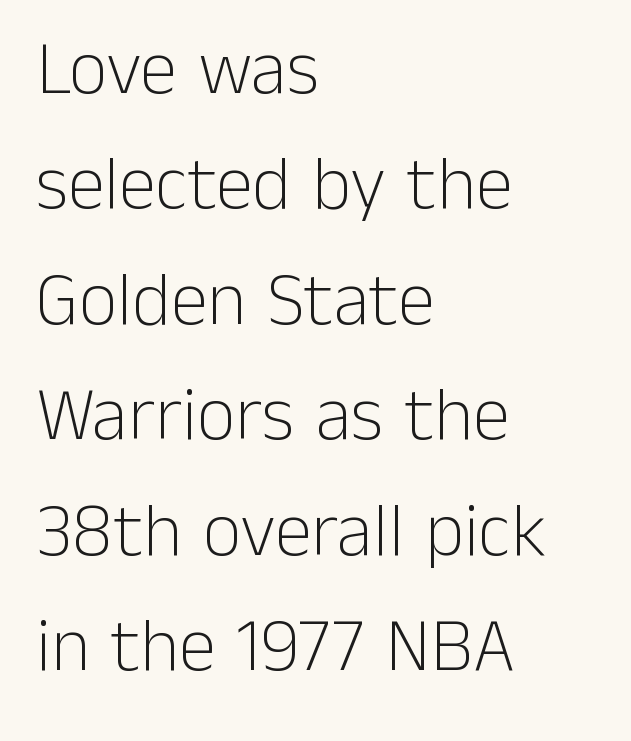
The image shows 75 px light sans-serif type, upright; set left-aligned, normal line spacing (1.54x), normal letter spacing, not underlined; low stroke contrast and a medium x-height.
